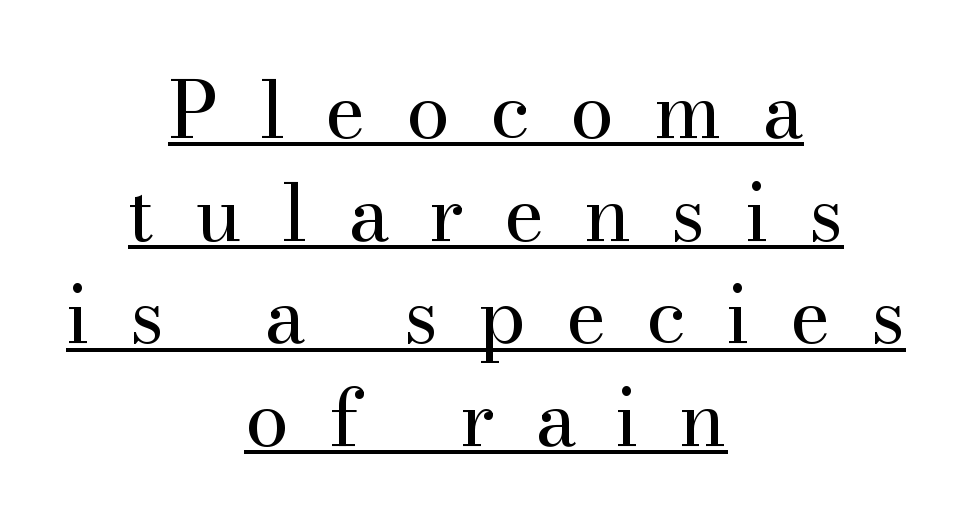
The image shows 79 px regular-weight serif type, upright; set centered, normal line spacing (1.3x), unusually wide letter spacing (+0.5 em), underlined; medium stroke contrast and a small x-height.
